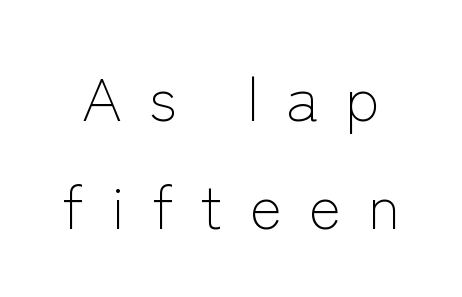
Q: Is the text bold? A: No.
Q: Is the text italic (slanted)? A: No, it is upright.
Q: Is the typeface a serif or a sans-serif typeface? A: Sans-serif.
Q: Is the text underlined? A: No.
Q: Is the spacing between letters normal or unusually wide? A: Unusually wide.
Q: Width (condensed, normal, or wide)? A: Normal.
Q: Stroke contrast? A: Low.
Q: x-height? A: Medium.
Q: Monospaced? A: No.
